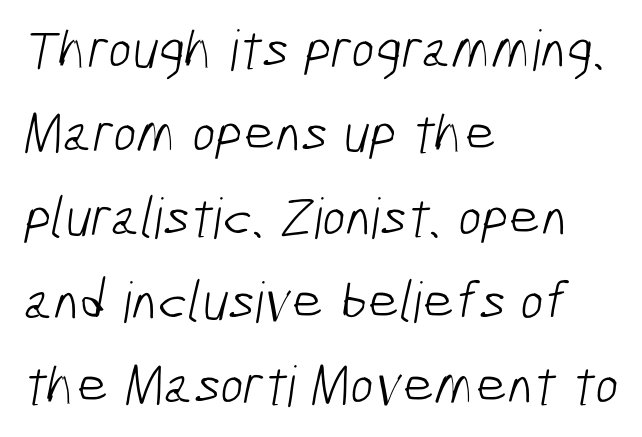
Q: Is the text bold? A: No.
Q: Is the typeface a serif or a sans-serif typeface? A: Sans-serif.
Q: Is the text underlined? A: No.
Q: How is the paragraph aligned? A: Left-aligned.
Q: Is the spacing between letters normal or unusually wide? A: Normal.
Q: Is the spacing between lines tight, normal or loose? A: Normal.
Q: Width (condensed, normal, or wide)? A: Condensed.
Q: Stroke contrast? A: Low.
Q: x-height? A: Medium.
Q: Monospaced? A: No.
